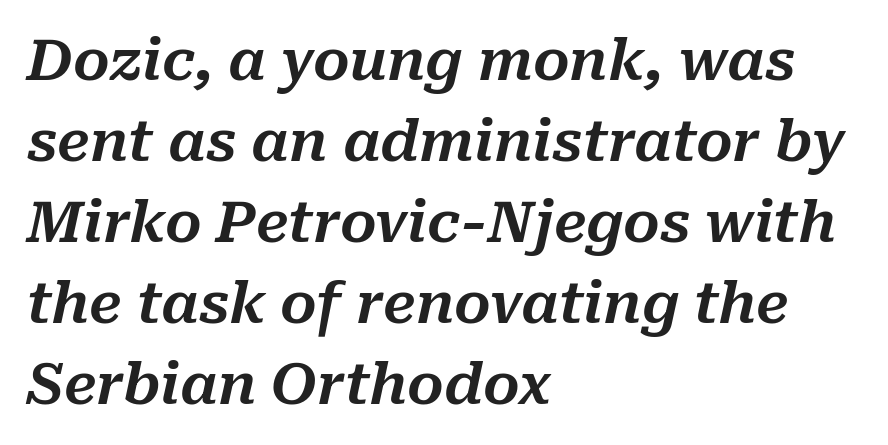
Do the characters align in a grid? No, the font is proportional. The face used here has a pronounced slope to its letters. A classic flush-left, rag-right setting is used for this passage. Summary of vertical rhythm: regular, with standard interline spacing. Nothing unusual about the tracking: characters are spaced as the font intends. The strip under each line holds only bare page.
